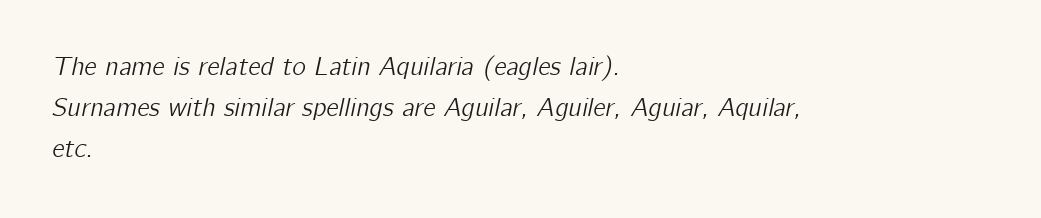
Q: Is the text italic (slanted)? A: Yes, it leans right by about 12 degrees.
Q: Is the text underlined? A: No.
Q: How is the paragraph aligned? A: Left-aligned.
Q: Is the spacing between letters normal or unusually wide? A: Normal.
Q: Is the spacing between lines tight, normal or loose? A: Normal.
